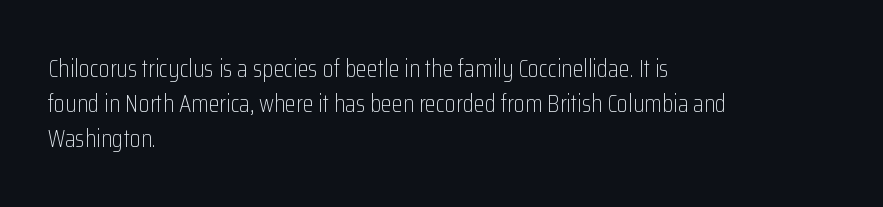
Q: Is the text bold? A: No.
Q: Is the text italic (slanted)? A: No, it is upright.
Q: Is the text underlined? A: No.
Q: How is the paragraph aligned? A: Left-aligned.
Q: Is the spacing between letters normal or unusually wide? A: Normal.
Q: Is the spacing between lines tight, normal or loose? A: Normal.
